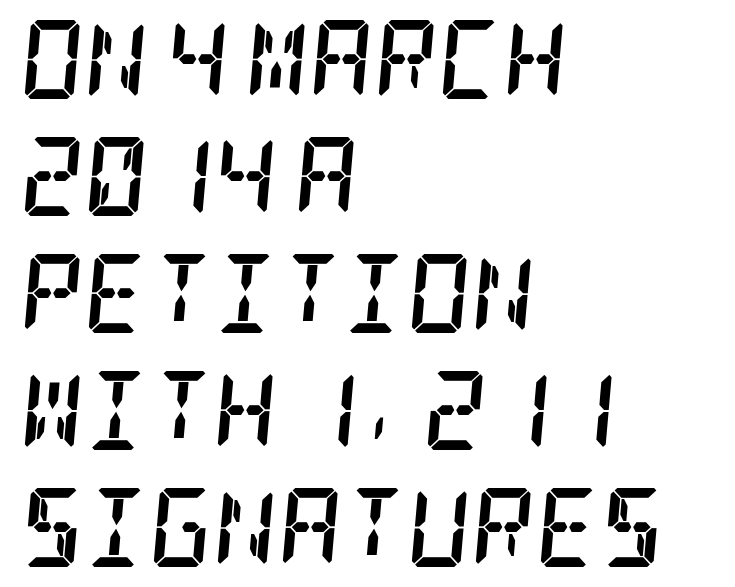
This sample uses a serif face. Letters rest on an invisible, unmarked baseline. Reading down the block, your eye returns to a fixed left position each line. The typesetting leans heavy: a genuine bold. The specimen reads as italic at a glance. In terms of letterspacing, this is plain default setting.
